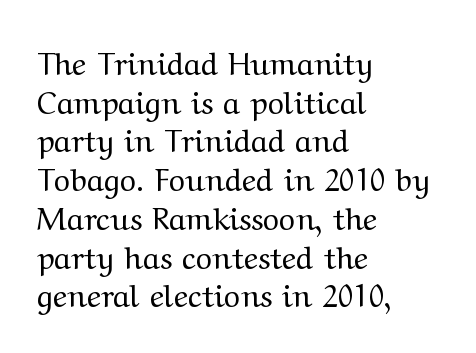
The image shows 31 px regular-weight, wide serif type, upright; set left-aligned, normal line spacing (1.25x), normal letter spacing, not underlined; medium stroke contrast and a medium x-height.
